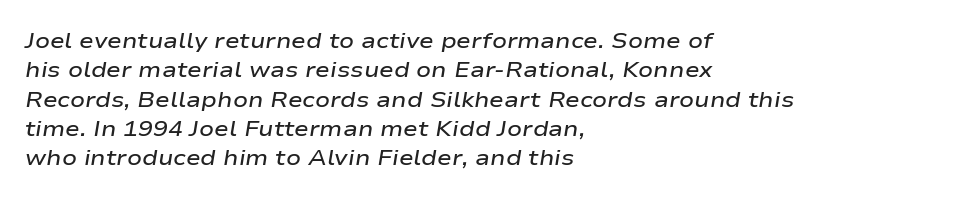
The image shows 22 px text type, italic (leaning right); set left-aligned, normal line spacing (1.33x), normal letter spacing, not underlined.
